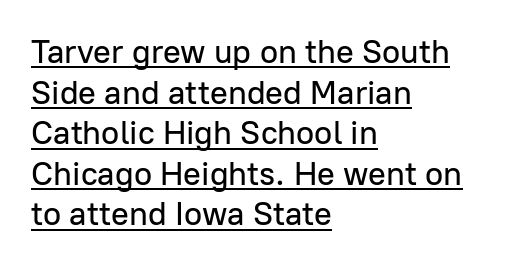
Q: Is the text italic (slanted)? A: No, it is upright.
Q: Is the typeface a serif or a sans-serif typeface? A: Sans-serif.
Q: Is the text underlined? A: Yes.
Q: How is the paragraph aligned? A: Left-aligned.
Q: Is the spacing between letters normal or unusually wide? A: Normal.
Q: Width (condensed, normal, or wide)? A: Normal.
Q: Stroke contrast? A: Low.
Q: x-height? A: Medium.
Q: Monospaced? A: No.
